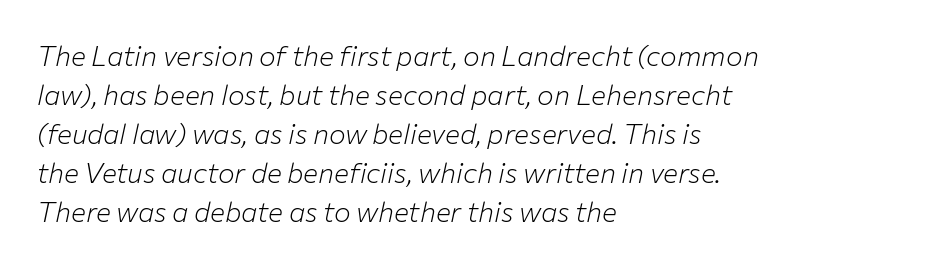
{"italic": "yes", "lean": "right", "slant_degrees": 12, "bold": "no", "weight": "light", "width": "normal", "stroke_contrast": "low", "x_height": "medium", "monospaced": "no", "underline": "no", "align": "left", "line_spacing": "normal", "line_spacing_ratio": 1.39, "letter_spacing": "normal", "letter_spacing_em": 0.0, "glyph_px": 28}
